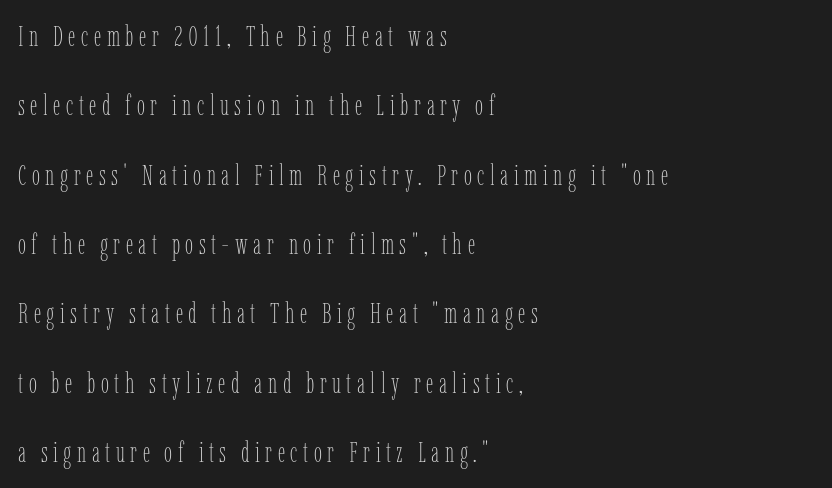
Horizontally, the lines are justified to the leading edge only. The strip under each line holds only bare page. Think of a printed novel: that variable character pitch is what you see here. The specimen reads as upright at a glance. The passage shown is not bold in any degree.
